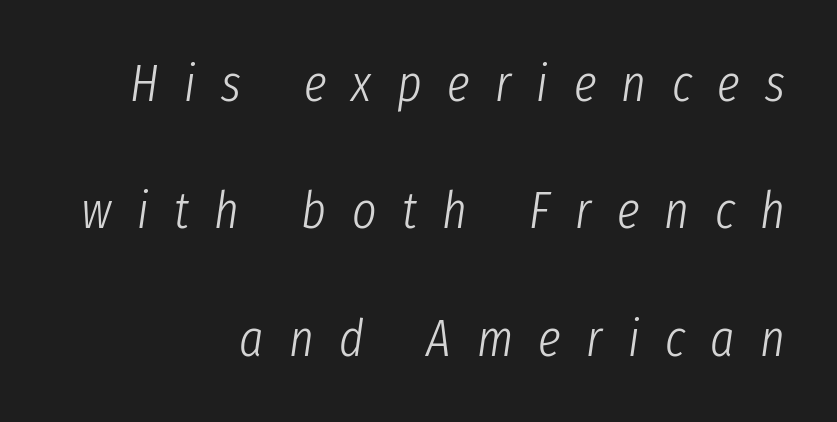
{"italic": "yes", "lean": "right", "slant_degrees": 8, "bold": "no", "weight": "light", "width": "condensed", "stroke_contrast": "low", "x_height": "medium", "monospaced": "no", "underline": "no", "align": "right", "line_spacing": "loose", "line_spacing_ratio": 2.45, "letter_spacing": "wide", "letter_spacing_em": 0.49, "glyph_px": 52}
